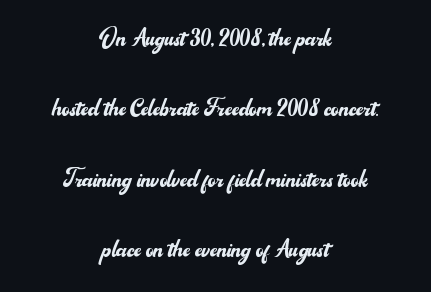
{"serif": "no", "bold": "no", "weight": "regular", "width": "normal", "stroke_contrast": "medium", "x_height": "small", "monospaced": "no", "underline": "no", "align": "center", "line_spacing": "loose", "line_spacing_ratio": 2.35, "letter_spacing": "normal", "letter_spacing_em": 0.0, "glyph_px": 30}
